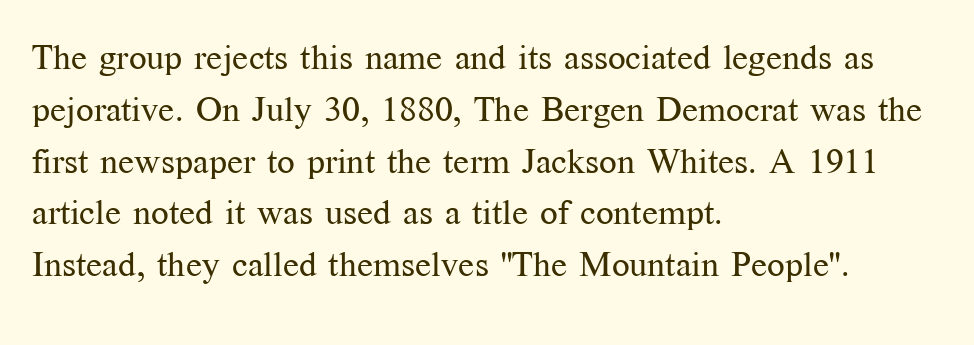
No word sits above an underline. Spacing verdict: proportional, widths tailored to each character. Observe the ordinary spacing: letters are neighbours, not strangers. The lines sit at an ordinary, default distance from one another. Weight: not bold — regular or lighter.
